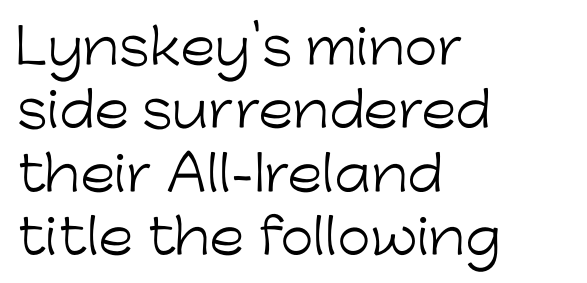
This sample has the flowing, uneven cadence of proportional lettering. Weight: regular or lighter. The string is rendered with underlining switched off. The tracking reads as untouched default to a designer's eye. A typesetter would label this face a sans. Notice how descenders clear the ascenders below comfortably — that's standard leading.
